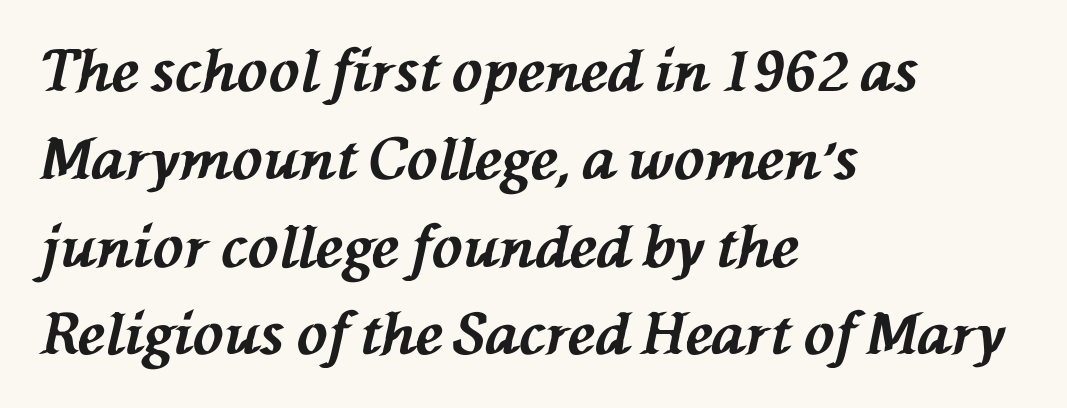
The image shows 57 px bold type, italic (leaning left); set left-aligned, normal line spacing (1.54x), normal letter spacing, not underlined; medium stroke contrast and a medium x-height.
